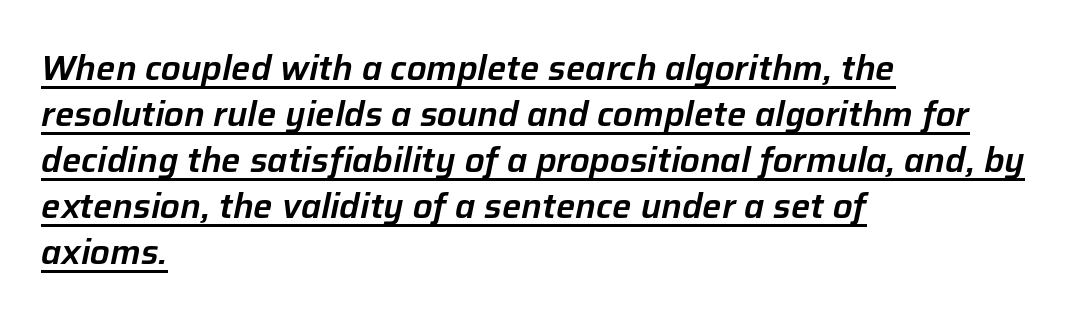
The image shows 34 px text type, italic (leaning right); set left-aligned, normal line spacing (1.35x), normal letter spacing, underlined; low stroke contrast and a medium x-height.
